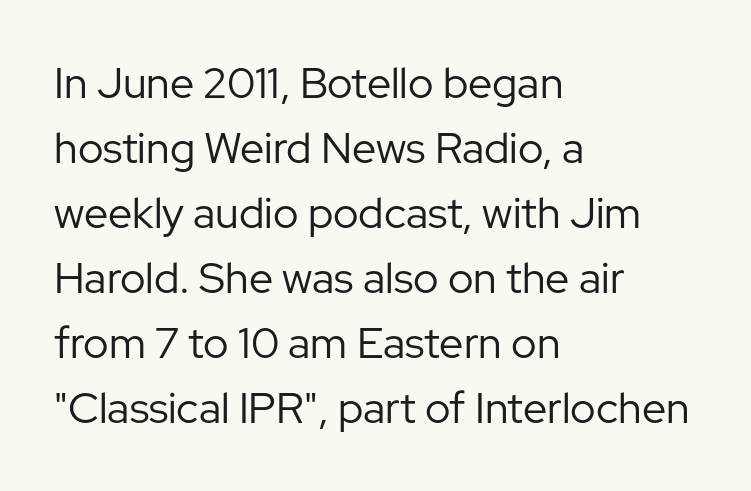
Q: Is the text bold? A: No.
Q: Is the text italic (slanted)? A: No, it is upright.
Q: Is the typeface a serif or a sans-serif typeface? A: Sans-serif.
Q: Is the text underlined? A: No.
Q: How is the paragraph aligned? A: Left-aligned.
Q: Is the spacing between letters normal or unusually wide? A: Normal.
Q: Is the spacing between lines tight, normal or loose? A: Normal.
Q: Width (condensed, normal, or wide)? A: Normal.
Q: Stroke contrast? A: Low.
Q: x-height? A: Medium.
Q: Monospaced? A: No.
